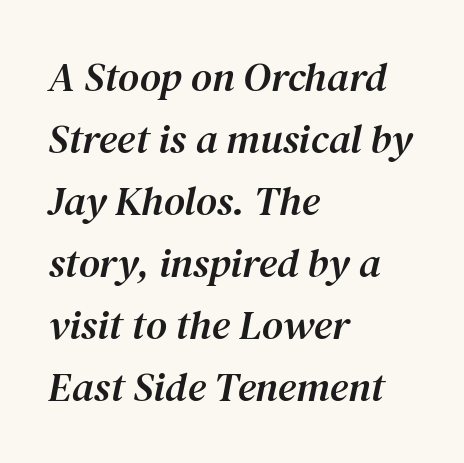
{"serif": "yes", "italic": "yes", "lean": "right", "slant_degrees": 12, "width": "normal", "stroke_contrast": "medium", "x_height": "medium", "monospaced": "no", "underline": "no", "align": "left", "line_spacing": "normal", "line_spacing_ratio": 1.51, "letter_spacing": "normal", "letter_spacing_em": 0.0, "glyph_px": 41}
